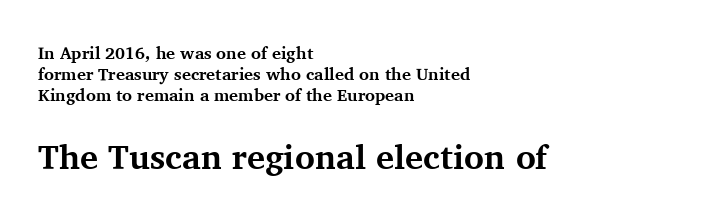
Q: Is the text bold? A: Yes.
Q: Is the text italic (slanted)? A: No, it is upright.
Q: Is the typeface a serif or a sans-serif typeface? A: Serif.
Q: Is the text underlined? A: No.
Q: How is the paragraph aligned? A: Left-aligned.
Q: Is the spacing between letters normal or unusually wide? A: Normal.
Q: Which block of text is set in a larger size, the first (top) or the second (bottom)? A: The second (bottom) one.
Q: Width (condensed, normal, or wide)? A: Normal.
Q: Stroke contrast? A: Medium.
Q: x-height? A: Medium.
Q: Monospaced? A: No.
